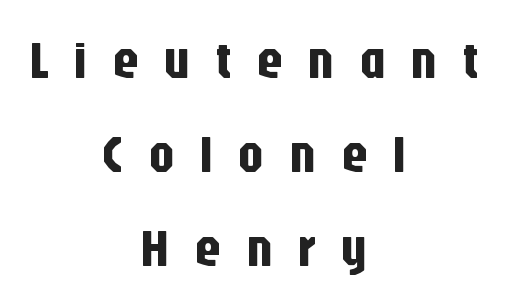
The image shows 52 px condensed sans-serif type, upright; set centered, line spacing 1.81x, unusually wide letter spacing (+0.47 em), not underlined; low stroke contrast and a large x-height.
